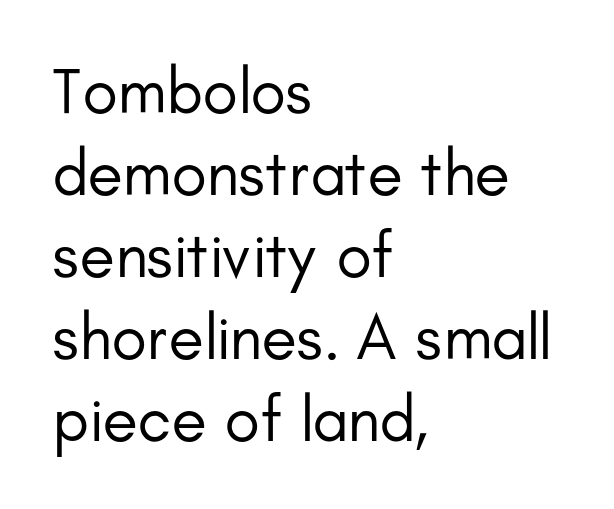
The image shows 65 px regular-weight sans-serif type, upright; set left-aligned, normal line spacing (1.26x), normal letter spacing, not underlined; low stroke contrast and a small x-height.
